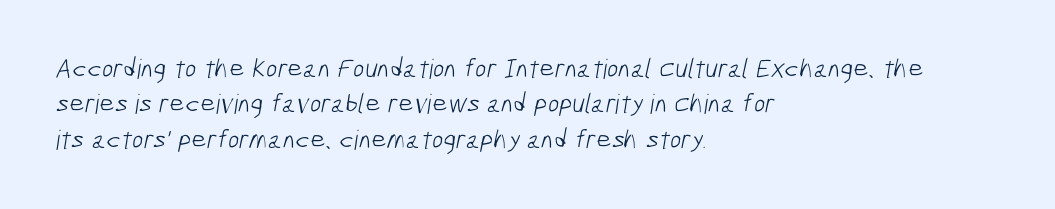
Words float on clear page, feet unadorned. Default kerning and tracking; the words read as compact shapes. Typeset ragged right — the left edge is the straight one. Bold? No — there's no thickening of the strokes. Evenly set lines give the paragraph a standard silhouette.
